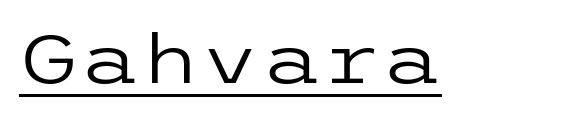
{"serif": "no", "italic": "no", "bold": "no", "weight": "regular", "width": "wide", "stroke_contrast": "low", "x_height": "medium", "underline": "yes", "letter_spacing": "normal", "letter_spacing_em": 0.0, "glyph_px": 69}
